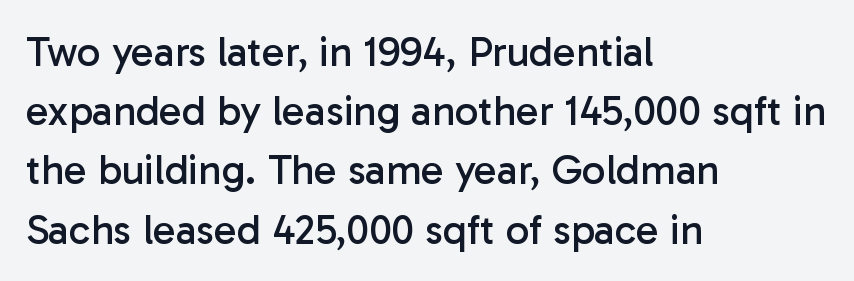
{"serif": "no", "italic": "no", "bold": "no", "weight": "regular", "width": "normal", "stroke_contrast": "low", "x_height": "medium", "monospaced": "no", "underline": "no", "align": "left", "line_spacing": "normal", "line_spacing_ratio": 1.41, "letter_spacing": "normal", "letter_spacing_em": 0.0, "glyph_px": 42}
